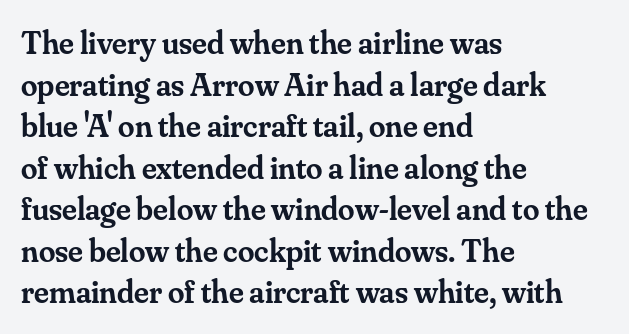
{"serif": "yes", "italic": "no", "bold": "semi", "weight": "semibold", "width": "normal", "stroke_contrast": "medium", "x_height": "small", "monospaced": "no", "underline": "no", "align": "left", "line_spacing": "normal", "line_spacing_ratio": 1.26, "letter_spacing": "normal", "letter_spacing_em": 0.0, "glyph_px": 33}
